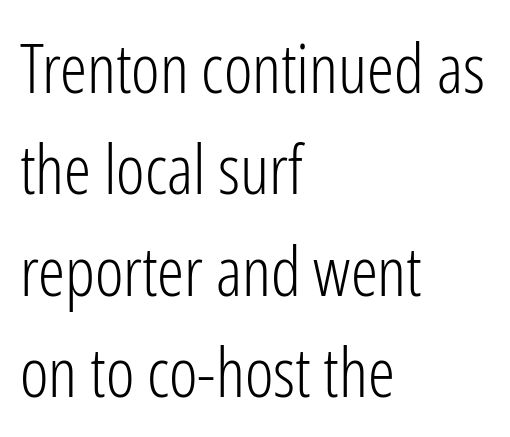
Q: Is the text bold? A: No.
Q: Is the text italic (slanted)? A: No, it is upright.
Q: Is the typeface a serif or a sans-serif typeface? A: Sans-serif.
Q: Is the text underlined? A: No.
Q: How is the paragraph aligned? A: Left-aligned.
Q: Is the spacing between letters normal or unusually wide? A: Normal.
Q: Is the spacing between lines tight, normal or loose? A: Normal.
Q: Width (condensed, normal, or wide)? A: Condensed.
Q: Stroke contrast? A: Low.
Q: x-height? A: Medium.
Q: Monospaced? A: No.
